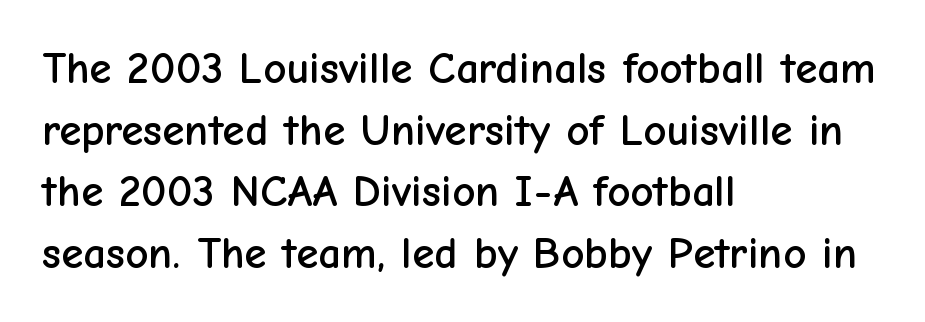
Q: Is the text italic (slanted)? A: No, it is upright.
Q: Is the typeface a serif or a sans-serif typeface? A: Sans-serif.
Q: Is the text underlined? A: No.
Q: How is the paragraph aligned? A: Left-aligned.
Q: Is the spacing between letters normal or unusually wide? A: Normal.
Q: Is the spacing between lines tight, normal or loose? A: Normal.
Q: Width (condensed, normal, or wide)? A: Normal.
Q: Stroke contrast? A: Low.
Q: x-height? A: Medium.
Q: Monospaced? A: No.
